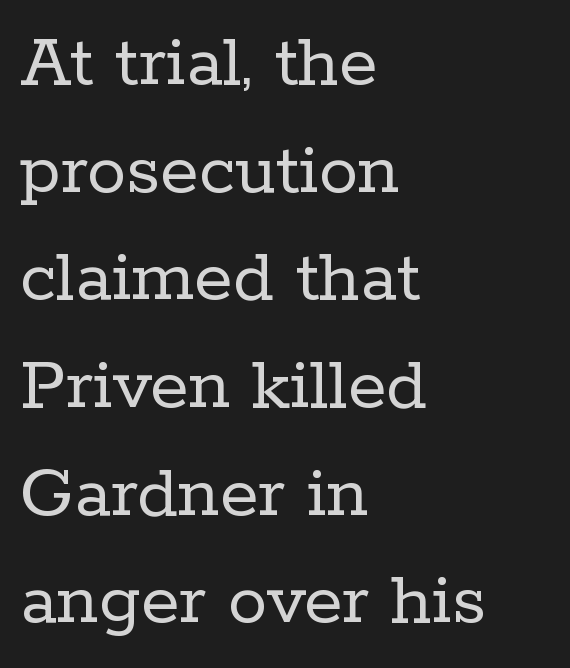
A typesetter would call this proportional, since set widths differ per character. Honestly, the row spacing looks completely unremarkable. The weight would be labelled regular, book, light, or lighter still. Serif or sans? Serif — the stroke terminals have little feet.
